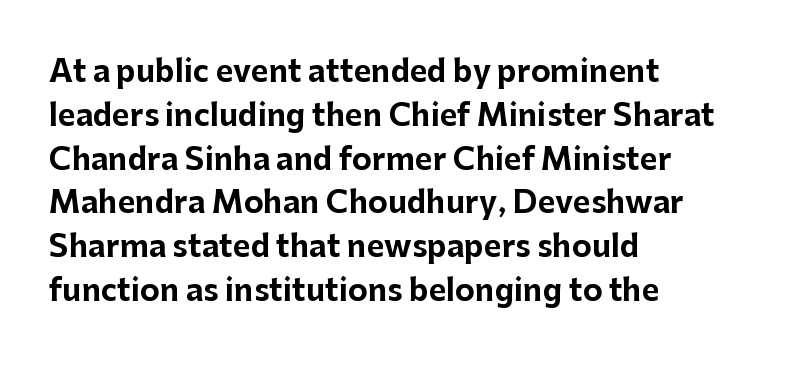
The image shows 30 px bold sans-serif type, upright; set left-aligned, normal line spacing (1.46x), normal letter spacing, not underlined; low stroke contrast and a medium x-height.
